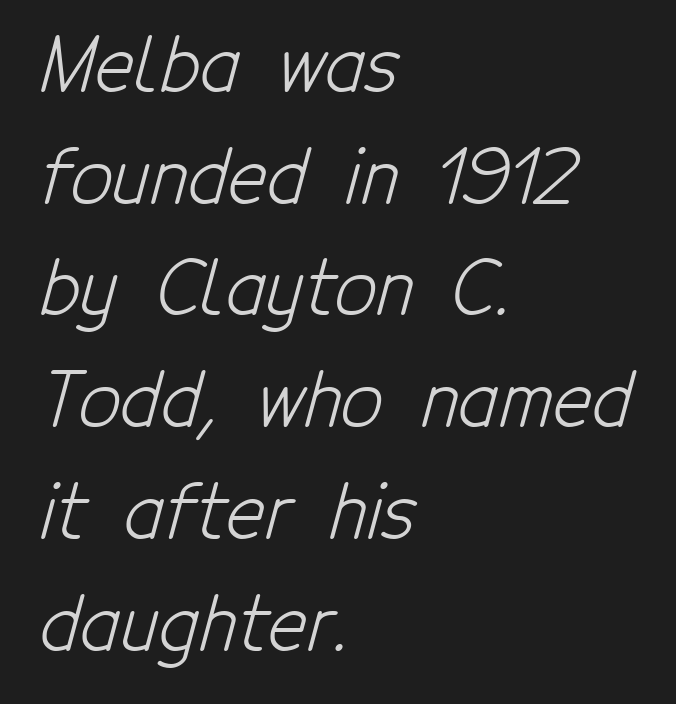
{"serif": "no", "bold": "no", "weight": "light", "width": "condensed", "stroke_contrast": "low", "x_height": "medium", "monospaced": "no", "underline": "no", "align": "left", "line_spacing": "normal", "line_spacing_ratio": 1.51, "letter_spacing": "normal", "letter_spacing_em": 0.0, "glyph_px": 74}
